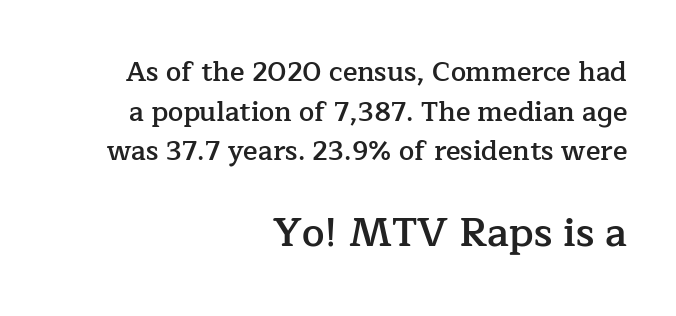
Character widths vary here, with narrow letters taking less room than wide ones. Is there much room between lines? A standard amount, neither cramped nor airy. This is the regular roman posture of the typeface. Glance below the letters and you will spot only blank space. These words are printed semibold, heavier than regular yet not bold. Note: serifs present on the glyphs.
